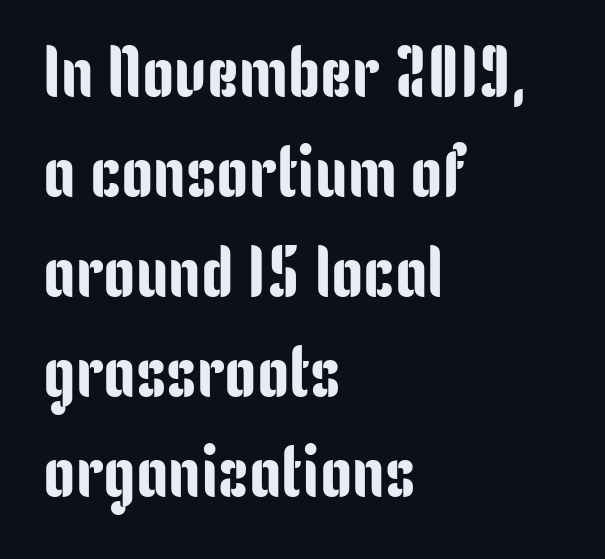
{"serif": "no", "italic": "no", "width": "condensed", "stroke_contrast": "low", "x_height": "medium", "monospaced": "no", "underline": "no", "align": "left", "line_spacing": "normal", "line_spacing_ratio": 1.39, "letter_spacing": "normal", "letter_spacing_em": 0.0, "glyph_px": 72}
